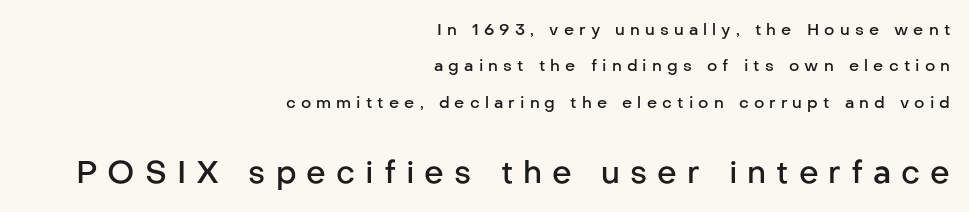
Reading top to bottom, the characters get bigger at the block break. The characters display no serif detailing; their extremities are plain. A semibold gives these letters moderate extra thickness, short of bold. Tracking here is generous; glyphs stand well apart from one another. Words float on clear page, feet unadorned.
